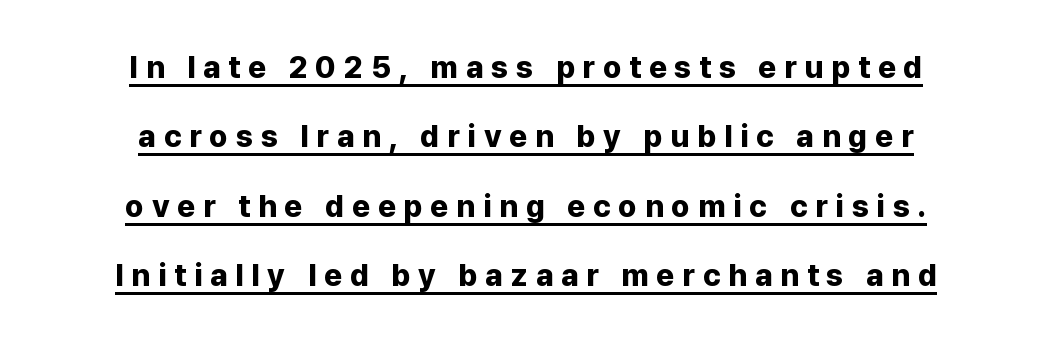
The image shows 31 px bold sans-serif type, upright; set centered, loose line spacing (2.24x), unusually wide letter spacing (+0.25 em), underlined; low stroke contrast and a medium x-height.
